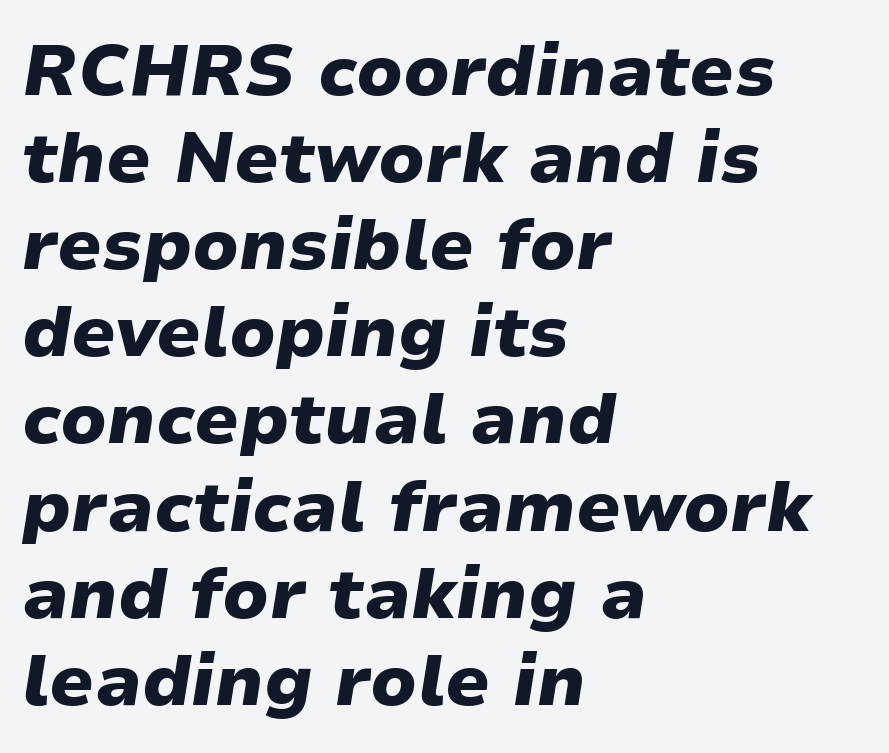
Q: Is the text bold? A: Yes.
Q: Is the text italic (slanted)? A: Yes, it leans right by about 9 degrees.
Q: Is the text underlined? A: No.
Q: How is the paragraph aligned? A: Left-aligned.
Q: Is the spacing between letters normal or unusually wide? A: Normal.
Q: Width (condensed, normal, or wide)? A: Normal.
Q: Stroke contrast? A: Low.
Q: x-height? A: Medium.
Q: Monospaced? A: No.
